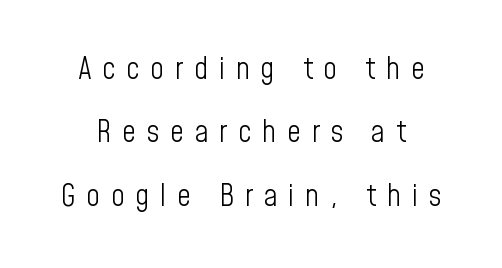
{"serif": "no", "italic": "no", "bold": "no", "weight": "light", "width": "condensed", "stroke_contrast": "low", "x_height": "medium", "monospaced": "no", "underline": "no", "line_spacing": "loose", "line_spacing_ratio": 2.11, "letter_spacing": "wide", "letter_spacing_em": 0.36, "glyph_px": 30}
